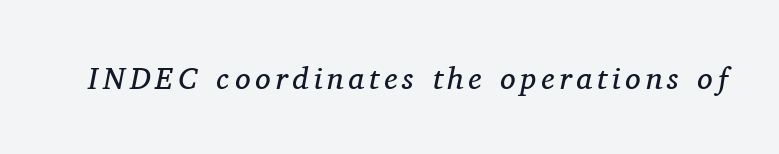
Q: Is the text bold? A: No.
Q: Is the text italic (slanted)? A: Yes, it leans right by about 11 degrees.
Q: Is the typeface a serif or a sans-serif typeface? A: Serif.
Q: Is the text underlined? A: No.
Q: Width (condensed, normal, or wide)? A: Normal.
Q: Stroke contrast? A: Medium.
Q: x-height? A: Medium.
Q: Monospaced? A: No.
